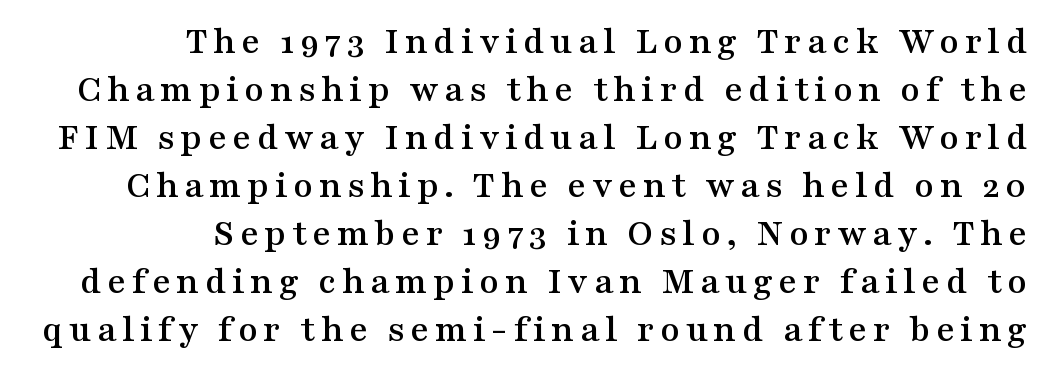
It's the straight-up-and-down kind of type. Proportional: the letters do not fall into vertical columns. The text block is weighted toward the right margin, trailing off unevenly leftward. Nobody drew a line under any word here.
